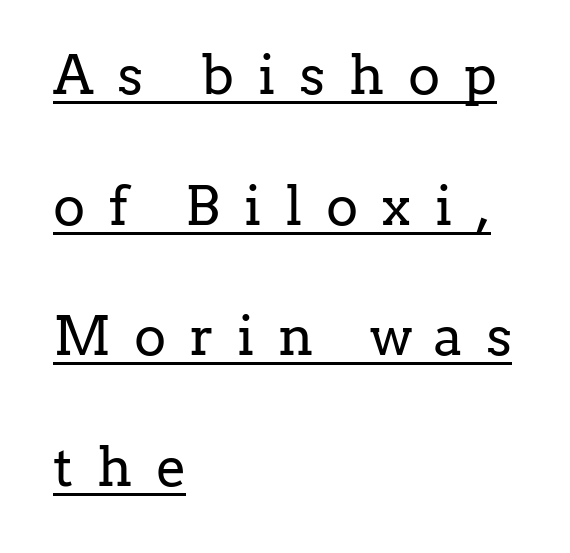
{"serif": "yes", "italic": "no", "bold": "no", "weight": "regular", "width": "normal", "stroke_contrast": "low", "x_height": "medium", "monospaced": "no", "underline": "yes", "align": "left", "line_spacing": "loose", "line_spacing_ratio": 2.42, "letter_spacing": "wide", "letter_spacing_em": 0.44, "glyph_px": 54}
